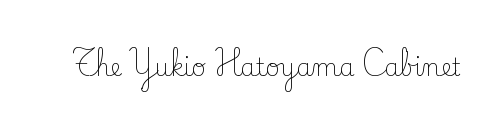
{"italic": "no", "bold": "no", "underline": "no", "letter_spacing": "normal", "letter_spacing_em": 0.0, "glyph_px": 24}
